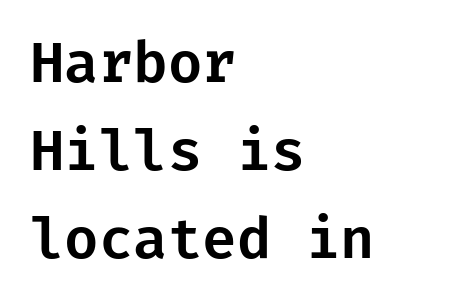
Q: Is the text italic (slanted)? A: No, it is upright.
Q: Is the typeface a serif or a sans-serif typeface? A: Sans-serif.
Q: Is the text underlined? A: No.
Q: How is the paragraph aligned? A: Left-aligned.
Q: Is the spacing between letters normal or unusually wide? A: Normal.
Q: Is the spacing between lines tight, normal or loose? A: Normal.
Q: Width (condensed, normal, or wide)? A: Normal.
Q: Stroke contrast? A: Low.
Q: x-height? A: Medium.
